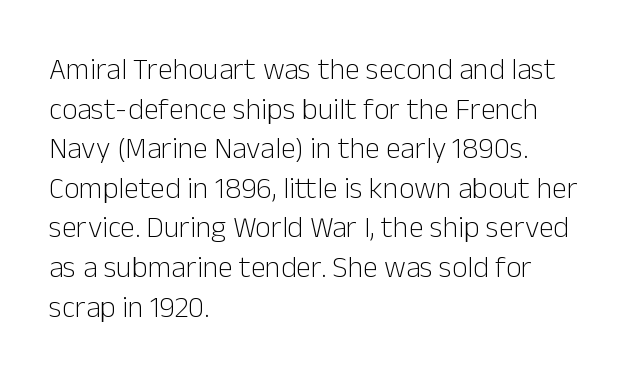
{"serif": "no", "italic": "no", "bold": "no", "weight": "light", "width": "normal", "stroke_contrast": "low", "x_height": "medium", "monospaced": "no", "underline": "no", "align": "left", "line_spacing": "normal", "line_spacing_ratio": 1.32, "letter_spacing": "normal", "letter_spacing_em": 0.0, "glyph_px": 30}
